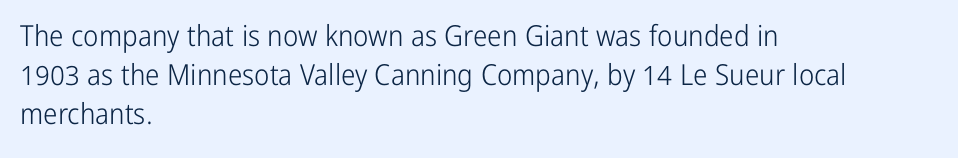
{"serif": "no", "italic": "no", "bold": "no", "weight": "light", "width": "condensed", "stroke_contrast": "low", "x_height": "medium", "monospaced": "no", "underline": "no", "align": "left", "line_spacing": "normal", "line_spacing_ratio": 1.34, "letter_spacing": "normal", "letter_spacing_em": 0.0, "glyph_px": 29}
